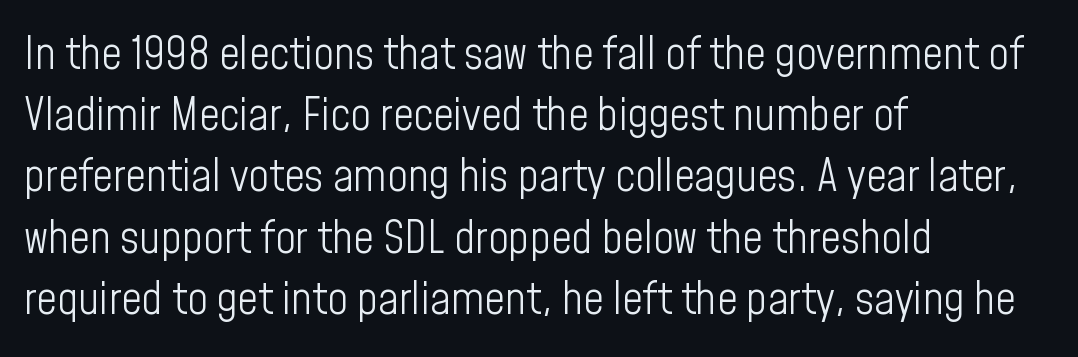
The image shows 45 px light, condensed sans-serif type, upright; set left-aligned, normal line spacing (1.36x), normal letter spacing, not underlined; low stroke contrast and a medium x-height.
